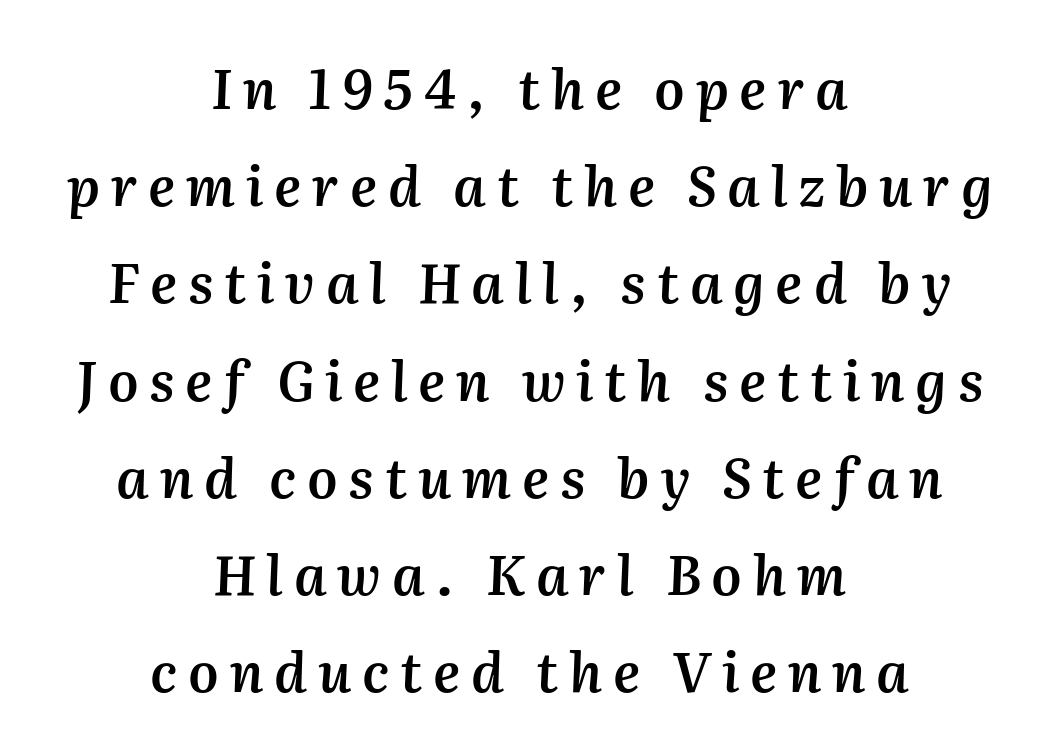
Nobody drew a line under any word here. The letters are slanted; this is an italic face. Students, note that the glyphs here are deliberately spaced far apart. Teacher's note: observe the equal gaps on both sides — that is centered alignment. Each letter keeps its own natural width here, so spacing adapts to shape.
